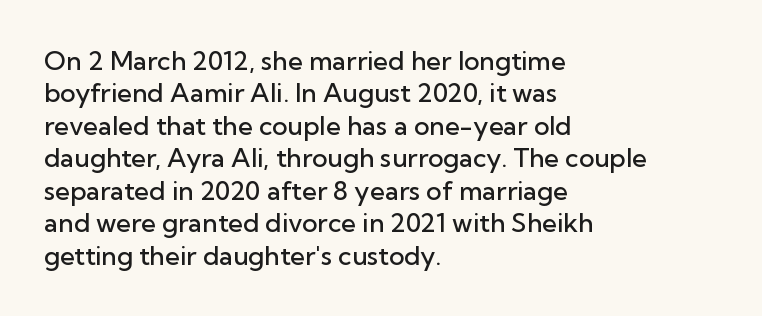
Words appear dense and cohesive because spacing is normal. On the weight axis this lands at semibold, roughly 600. The lines sit at an ordinary, default distance from one another. Any mark beneath the type? The region is blank. You can tell it's not italic because the verticals are truly vertical. The setting favours the left margin, as ordinary paragraphs usually do.
